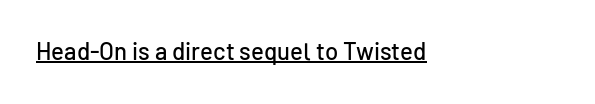
The string is rendered with underlining switched on. Letter spacing: default. Every row of glyphs begins at an identical x-position on the left. When letters stand straight like this, we call the style roman or upright.
